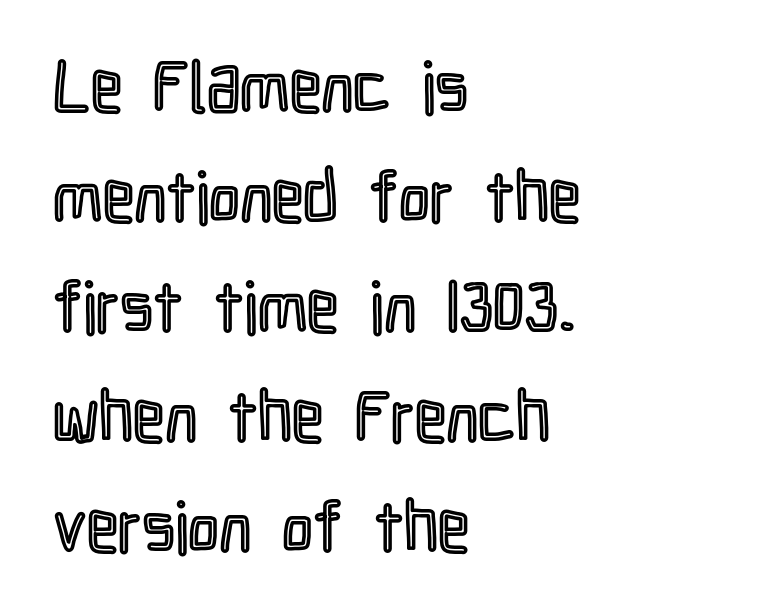
{"italic": "no", "width": "condensed", "x_height": "medium", "monospaced": "no", "underline": "no", "align": "left", "line_spacing": "normal", "line_spacing_ratio": 1.57, "letter_spacing": "normal", "letter_spacing_em": 0.0, "glyph_px": 70}
